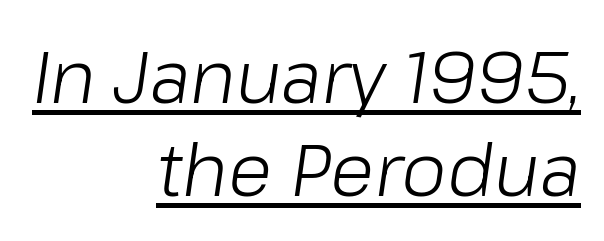
The image shows 73 px light type, italic (leaning right); set right-aligned, normal line spacing (1.27x), normal letter spacing, underlined; low stroke contrast and a medium x-height.
